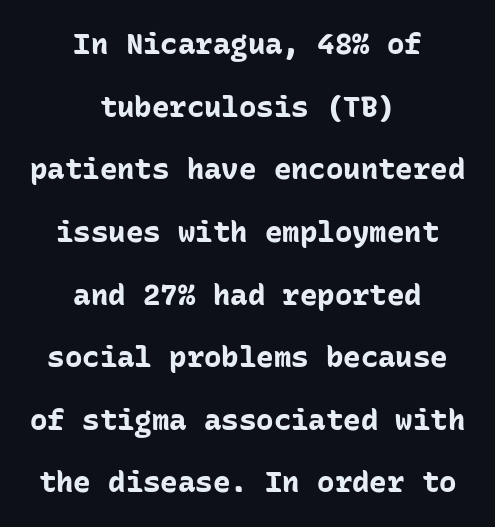
Tall strokes in this sample are plumb rather than angled. The gap between lines stays unmarked. Which margin do the lines hug? Neither — every line sits in the middle. Widely set lines give the paragraph a tall, airy silhouette. This rendering employs a face without finishing strokes, i.e., a sans-serif.
